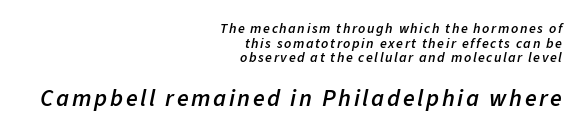
Q: Is the text bold? A: Semi-bold.
Q: Is the text italic (slanted)? A: Yes, it leans right by about 11 degrees.
Q: Is the text underlined? A: No.
Q: How is the paragraph aligned? A: Right-aligned.
Q: Is the spacing between lines tight, normal or loose? A: Tight.
Q: Which block of text is set in a larger size, the first (top) or the second (bottom)? A: The second (bottom) one.
